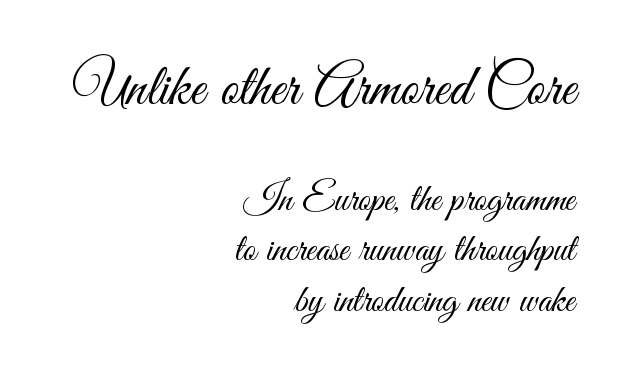
The characters are drawn with everyday or finer stroke widths. No feet cap the strokes, marking this as sans-serif type. Nobody drew a line under any word here.
